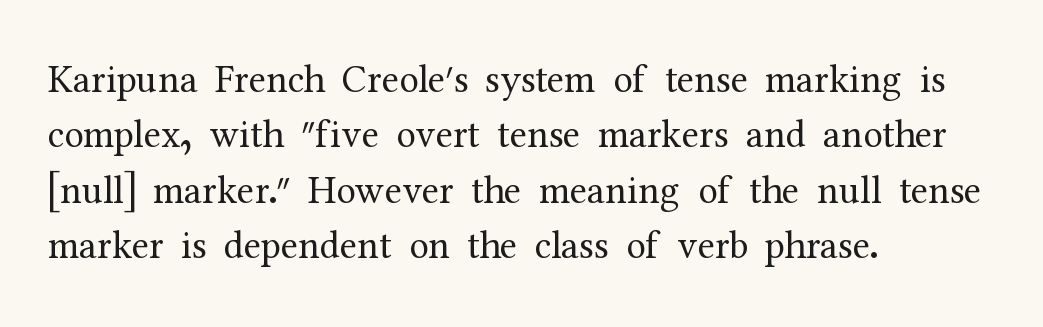
Quick note: not italic, upright. This is not heavy type; no bold has been used. The strip under each line holds only bare page. All the whitespace from short lines collects on the right. These lines are rendered in a variable-pitch font. Vertically, the passage feels balanced, rows spaced as you'd expect.
